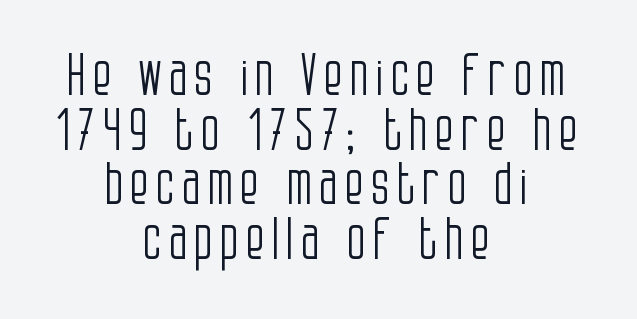
These lines are centered, leaving both edges ragged. Upright lettering throughout. This sample has the flowing, uneven cadence of proportional lettering. Summary of weight: not heavy and not bold.
